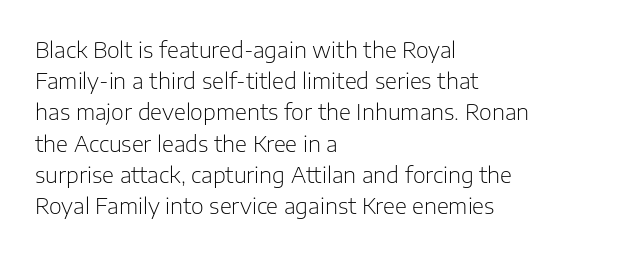
Every row of glyphs begins at an identical x-position on the left. The typesetting does not lean heavy: it is not bold. One glance says typical: line gaps are just what's usual. Underlining? Definitely not there.
